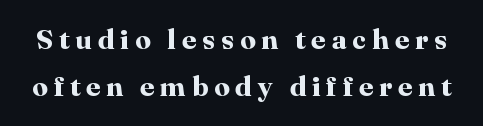
Q: Is the text bold? A: Yes.
Q: Is the text italic (slanted)? A: No, it is upright.
Q: Is the typeface a serif or a sans-serif typeface? A: Serif.
Q: Is the text underlined? A: No.
Q: Is the spacing between letters normal or unusually wide? A: Unusually wide.
Q: Is the spacing between lines tight, normal or loose? A: Normal.
Q: Width (condensed, normal, or wide)? A: Normal.
Q: Stroke contrast? A: High.
Q: x-height? A: Medium.
Q: Monospaced? A: No.
